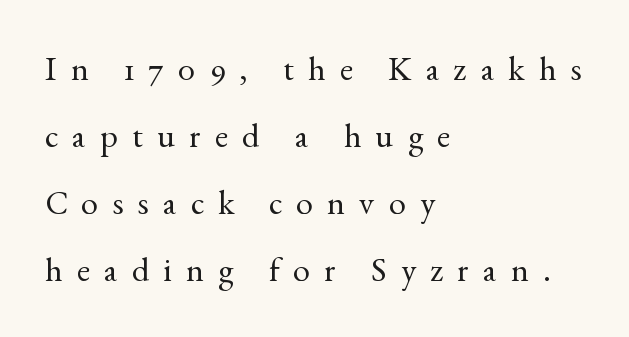
{"serif": "yes", "italic": "no", "bold": "no", "weight": "regular", "width": "normal", "x_height": "small", "monospaced": "no", "underline": "no", "align": "left", "line_spacing": "loose", "line_spacing_ratio": 1.97, "letter_spacing": "wide", "letter_spacing_em": 0.42, "glyph_px": 34}
